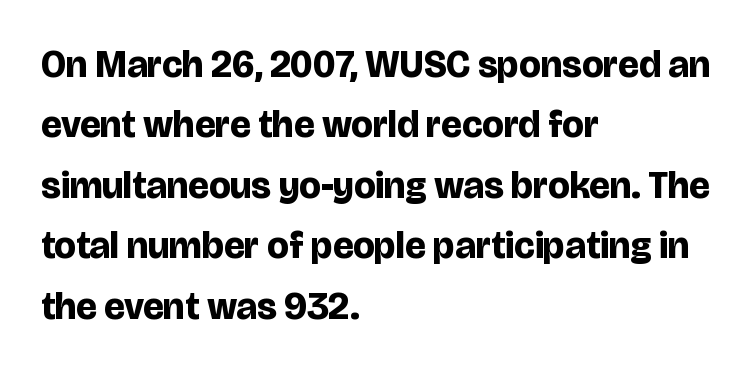
{"serif": "no", "italic": "no", "bold": "yes", "weight": "bold", "width": "normal", "stroke_contrast": "low", "x_height": "large", "monospaced": "no", "underline": "no", "align": "left", "line_spacing": "normal", "line_spacing_ratio": 1.59, "letter_spacing": "normal", "letter_spacing_em": 0.0, "glyph_px": 38}
